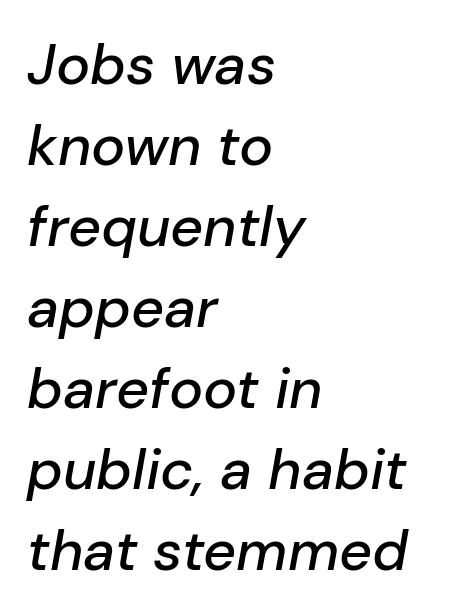
{"italic": "yes", "lean": "right", "slant_degrees": 10, "width": "normal", "stroke_contrast": "low", "x_height": "medium", "monospaced": "no", "underline": "no", "align": "left", "line_spacing": "normal", "line_spacing_ratio": 1.42, "letter_spacing": "normal", "letter_spacing_em": 0.0, "glyph_px": 57}
